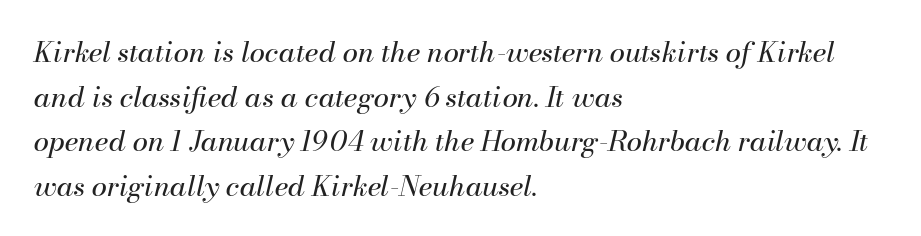
The zone under the glyphs is completely vacant. Quick note: interline space is typical. The lines in this sample share a left origin and differ only in where they stop. The letterforms sit shoulder to shoulder at normal distance. You could not count columns in this text — the font is proportionally spaced.
